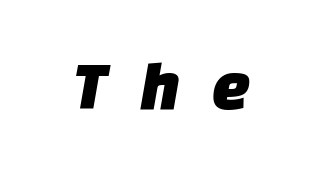
{"serif": "no", "width": "normal", "stroke_contrast": "low", "x_height": "large", "monospaced": "no", "underline": "no", "letter_spacing": "wide", "letter_spacing_em": 0.44, "glyph_px": 70}
